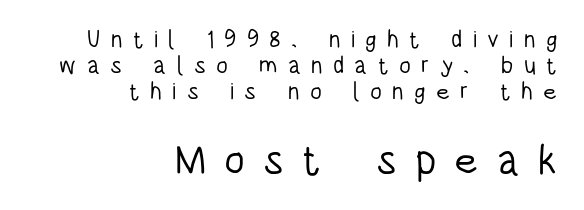
Character widths vary here, with narrow letters taking less room than wide ones. The block sitting lower on the canvas is the one with enlarged characters. The strokes carry an ordinary text weight at most. The paragraph has a hard right edge and a soft left edge.
